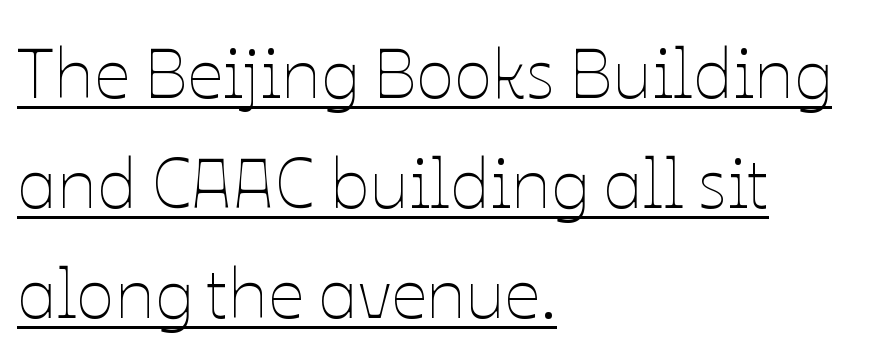
Q: Is the text bold? A: No.
Q: Is the text italic (slanted)? A: No, it is upright.
Q: Is the text underlined? A: Yes.
Q: How is the paragraph aligned? A: Left-aligned.
Q: Is the spacing between letters normal or unusually wide? A: Normal.
Q: Is the spacing between lines tight, normal or loose? A: Normal.
Q: Width (condensed, normal, or wide)? A: Normal.
Q: Stroke contrast? A: Low.
Q: x-height? A: Medium.
Q: Monospaced? A: No.
